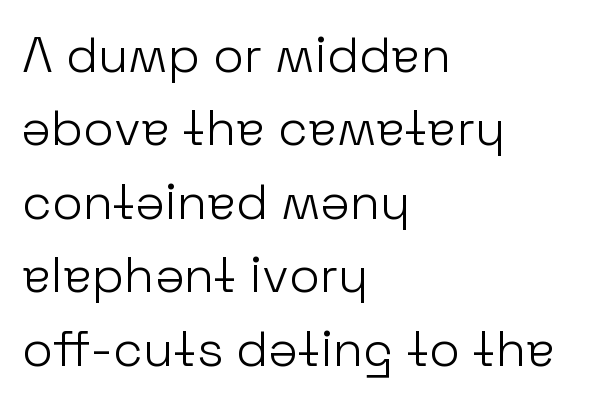
The image shows 50 px light sans-serif type, upright; set left-aligned, normal line spacing (1.47x), normal letter spacing, not underlined; low stroke contrast and a medium x-height.
